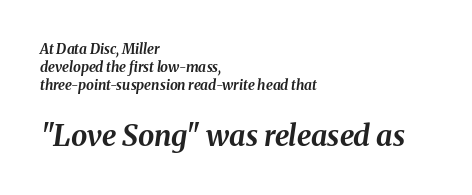
Q: Is the text bold? A: Yes.
Q: Is the text italic (slanted)? A: Yes, it leans right by about 8 degrees.
Q: Is the text underlined? A: No.
Q: How is the paragraph aligned? A: Left-aligned.
Q: Is the spacing between letters normal or unusually wide? A: Normal.
Q: Is the spacing between lines tight, normal or loose? A: Normal.
Q: Which block of text is set in a larger size, the first (top) or the second (bottom)? A: The second (bottom) one.
Q: Width (condensed, normal, or wide)? A: Normal.
Q: Stroke contrast? A: Medium.
Q: x-height? A: Medium.
Q: Monospaced? A: No.
